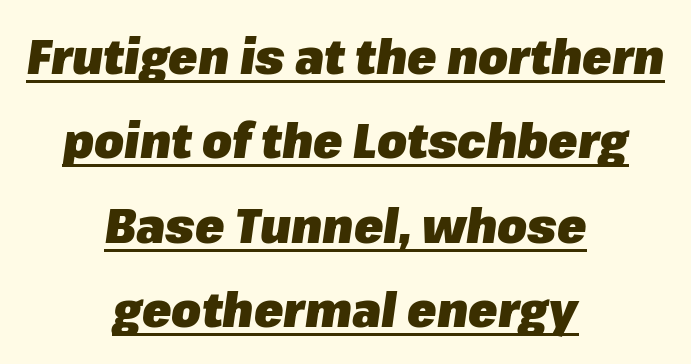
Q: Is the text bold? A: Yes.
Q: Is the text italic (slanted)? A: Yes, it leans right by about 8 degrees.
Q: Is the text underlined? A: Yes.
Q: How is the paragraph aligned? A: Centered.
Q: Is the spacing between letters normal or unusually wide? A: Normal.
Q: Width (condensed, normal, or wide)? A: Normal.
Q: Stroke contrast? A: Low.
Q: x-height? A: Medium.
Q: Monospaced? A: No.
